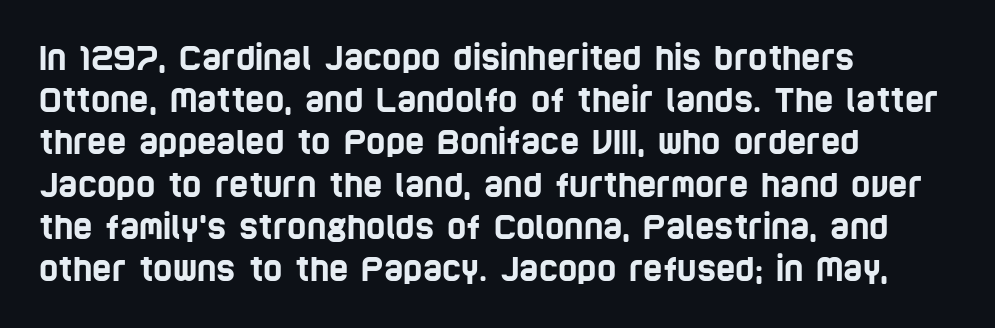
Reading down the column, the eye jumps a familiar distance to each next line. Check under the words: just untouched page. Spacing verdict: proportional, widths tailored to each character. The typeface chosen for these lines omits serifs. Standard letterfit; no display-style spreading of the glyphs. Notice how the passage keeps a crisp vertical edge on the left only.
